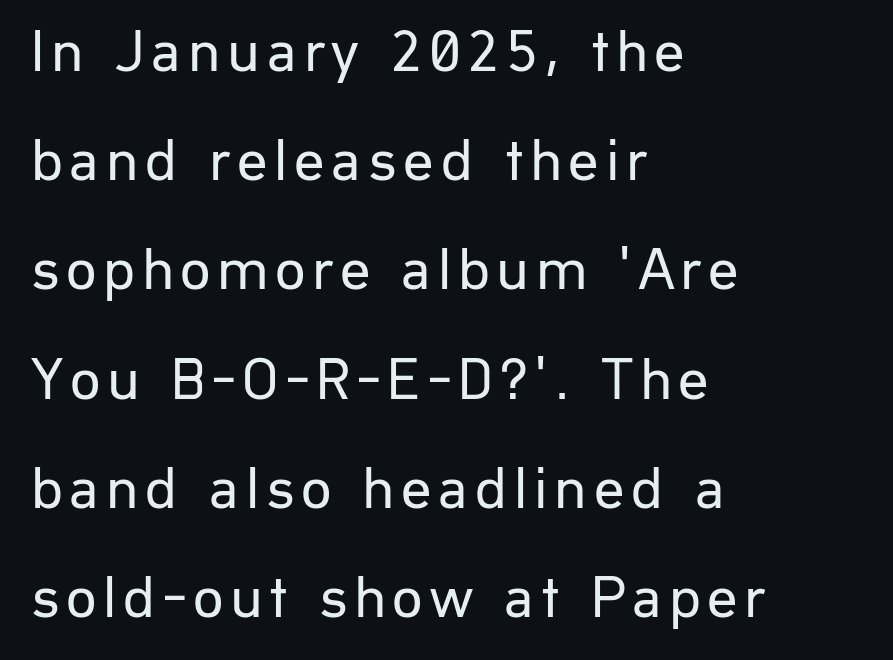
The image shows 60 px regular-weight sans-serif type, upright; set left-aligned, line spacing 1.82x, not underlined; low stroke contrast and a medium x-height.
